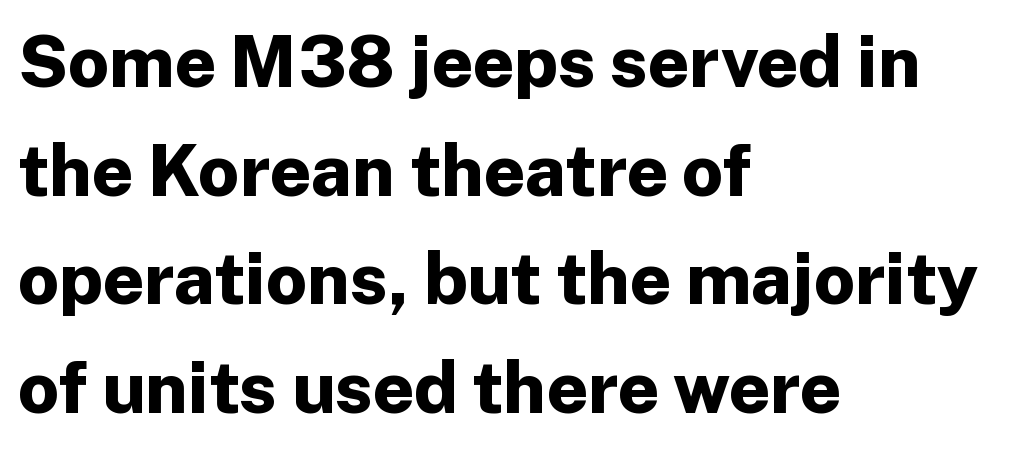
The image shows 72 px bold sans-serif type, upright; set left-aligned, normal line spacing (1.51x), normal letter spacing, not underlined; low stroke contrast and a medium x-height.
